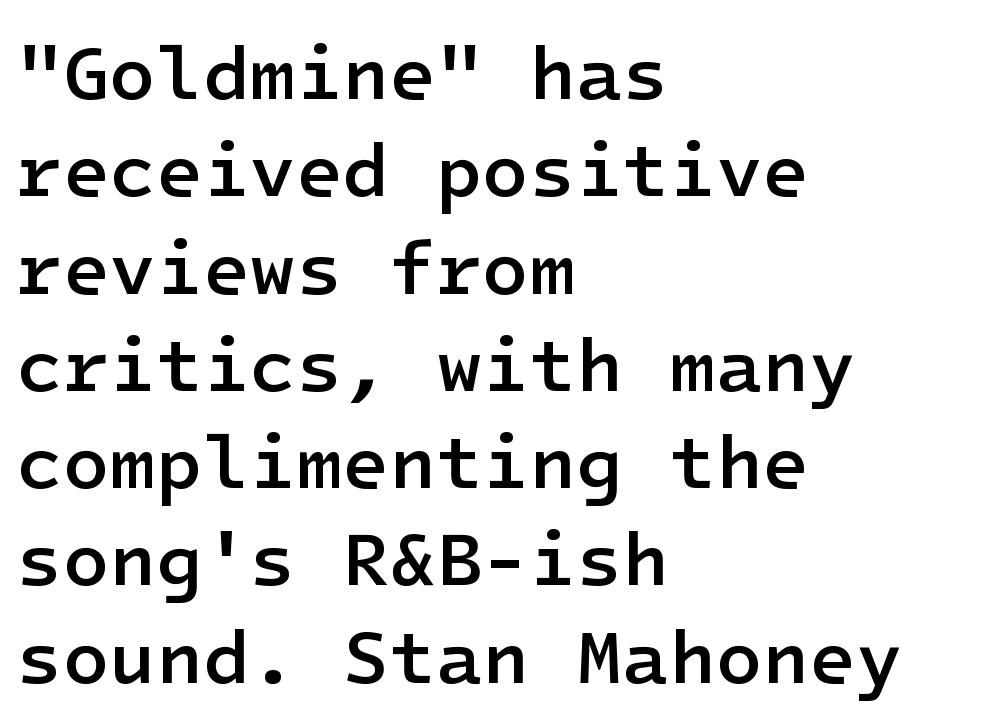
{"serif": "no", "italic": "no", "bold": "semi", "weight": "semibold", "width": "normal", "stroke_contrast": "low", "x_height": "medium", "underline": "no", "align": "left", "line_spacing": "normal", "line_spacing_ratio": 1.28, "letter_spacing": "normal", "letter_spacing_em": 0.0, "glyph_px": 76}
